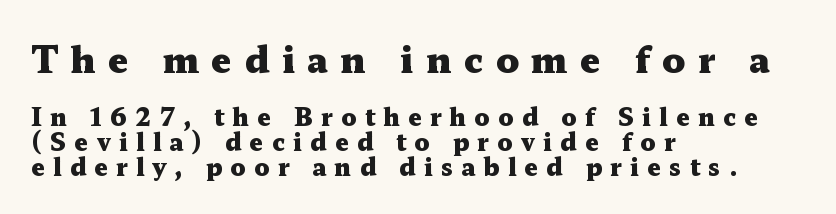
The image shows 36 px heavy, wide serif type, upright; set left-aligned, tight line spacing (1.05x), unusually wide letter spacing (+0.34 em), not underlined; the first (top) block is 1.5x larger; medium stroke contrast and a medium x-height.
